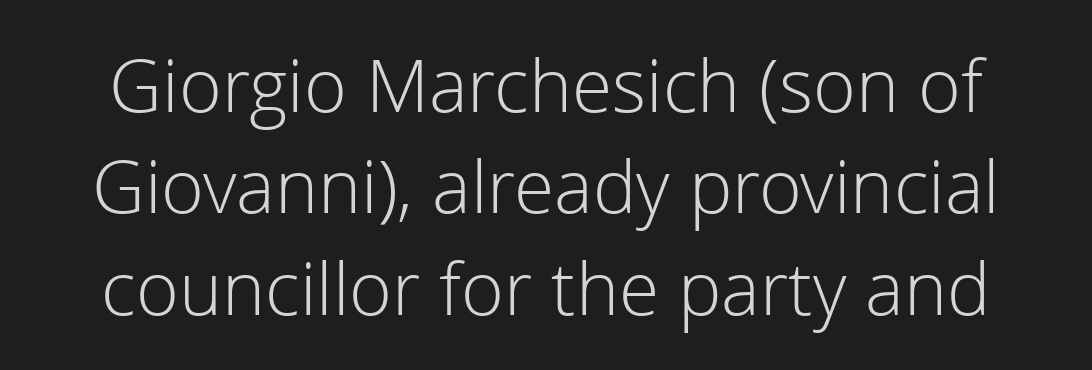
The image shows 73 px light sans-serif type, upright; set normal line spacing (1.39x), normal letter spacing, not underlined; a medium x-height.
